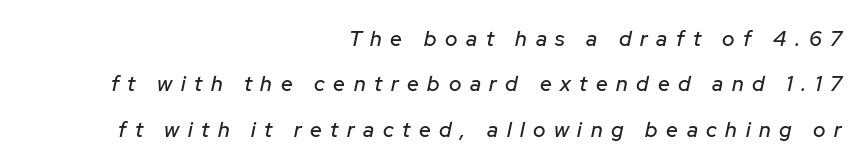
Line spacing here is loose. The letters are slanted; this is an italic face. You could only call the tracking loose — the letters float apart. Does the copy run flush right? Yes — the right margin is perfectly even.
